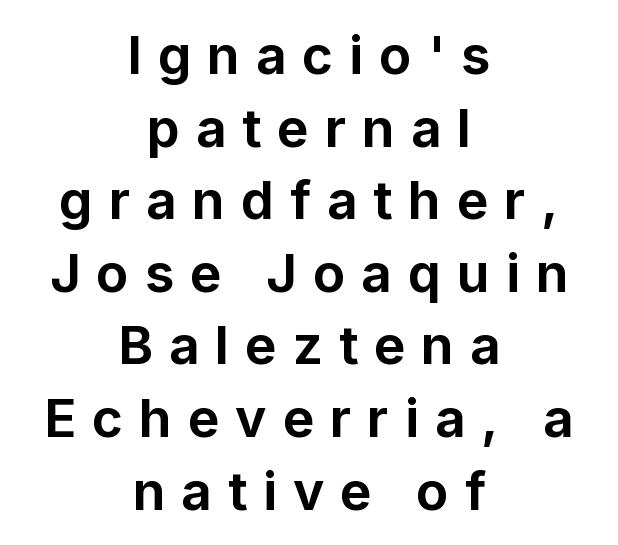
Q: Is the text bold? A: Yes.
Q: Is the text italic (slanted)? A: No, it is upright.
Q: Is the typeface a serif or a sans-serif typeface? A: Sans-serif.
Q: Is the text underlined? A: No.
Q: How is the paragraph aligned? A: Centered.
Q: Is the spacing between letters normal or unusually wide? A: Unusually wide.
Q: Is the spacing between lines tight, normal or loose? A: Normal.
Q: Width (condensed, normal, or wide)? A: Normal.
Q: Stroke contrast? A: Low.
Q: x-height? A: Medium.
Q: Monospaced? A: No.
